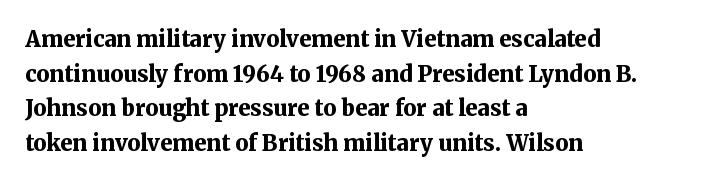
The image shows 22 px bold type, upright; set left-aligned, normal line spacing (1.57x), normal letter spacing, not underlined.
